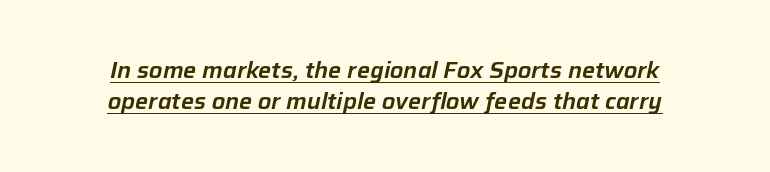
Q: Is the text italic (slanted)? A: Yes, it leans right by about 12 degrees.
Q: Is the text underlined? A: Yes.
Q: How is the paragraph aligned? A: Centered.
Q: Is the spacing between letters normal or unusually wide? A: Normal.
Q: Is the spacing between lines tight, normal or loose? A: Normal.
